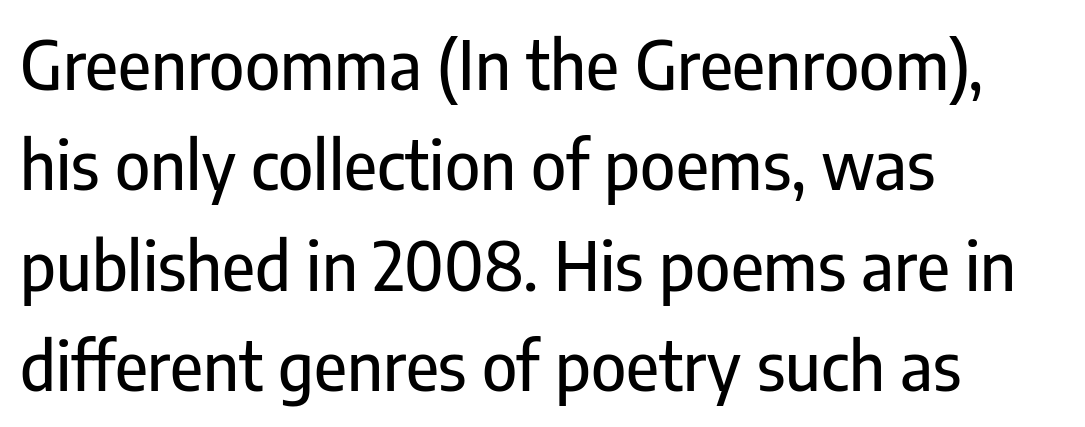
Q: Is the text italic (slanted)? A: No, it is upright.
Q: Is the typeface a serif or a sans-serif typeface? A: Sans-serif.
Q: Is the text underlined? A: No.
Q: How is the paragraph aligned? A: Left-aligned.
Q: Is the spacing between letters normal or unusually wide? A: Normal.
Q: Is the spacing between lines tight, normal or loose? A: Normal.
Q: Width (condensed, normal, or wide)? A: Condensed.
Q: Stroke contrast? A: Low.
Q: x-height? A: Medium.
Q: Monospaced? A: No.
